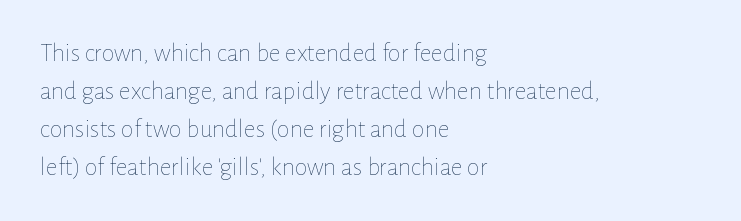
The image shows 26 px text type, upright; set left-aligned, normal line spacing (1.46x), normal letter spacing, not underlined.
